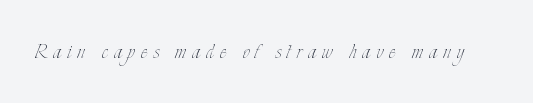
Q: Is the text bold? A: No.
Q: Is the text italic (slanted)? A: Yes.
Q: Is the text underlined? A: No.
Q: Is the spacing between letters normal or unusually wide? A: Unusually wide.
